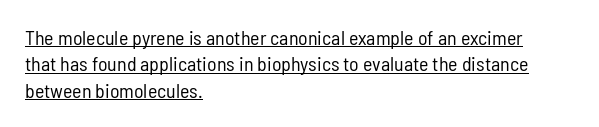
These lines sit exactly where default settings would place them. What decoration does the sample have? An underline. Glyph-to-glyph distance matches everyday printed text. Nope, not italic — everything's standing straight. Each line starts at the same left margin while the right side varies.
